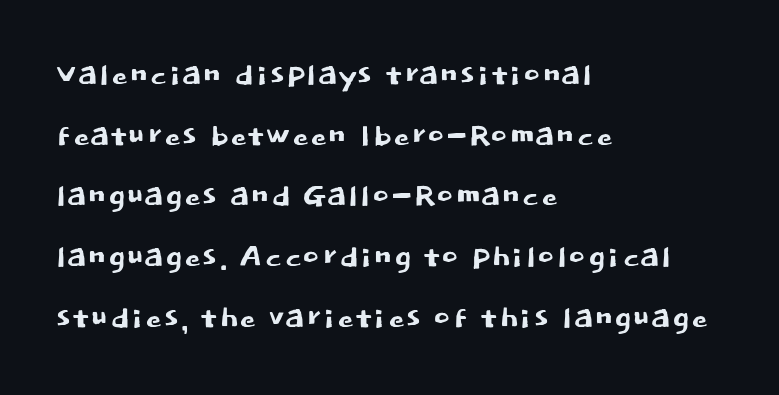
The image shows 41 px sans-serif type, upright; set left-aligned, normal line spacing (1.48x), normal letter spacing, not underlined; low stroke contrast and a large x-height.
